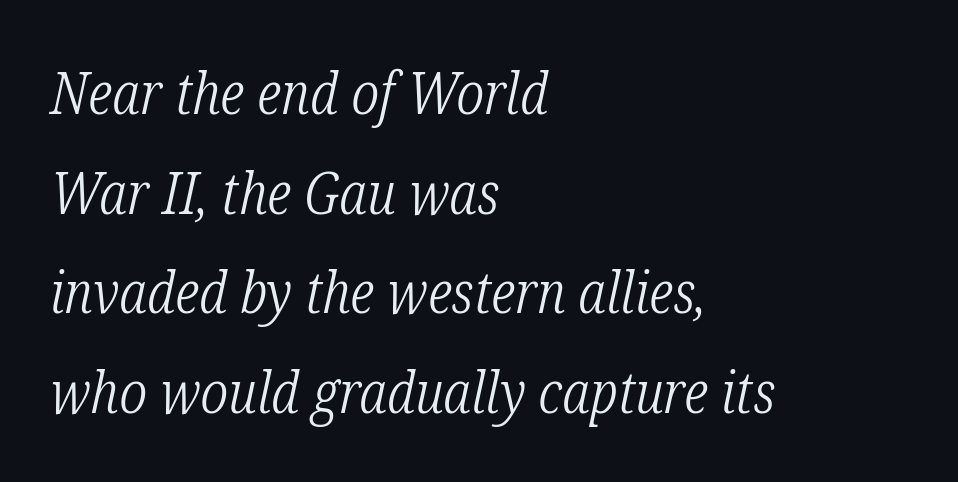
Underline: absent. The letters carry serifs — small finishing strokes at the ends of their stems. Spacing verdict: proportional, widths tailored to each character. The leading is moderate, giving the passage an even texture. It's the slanting kind of type.
